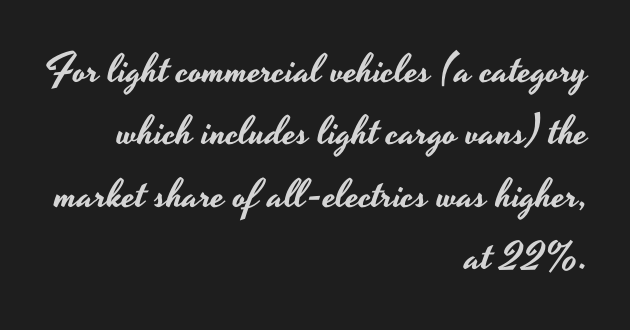
Q: Is the text italic (slanted)? A: Yes.
Q: Is the typeface a serif or a sans-serif typeface? A: Sans-serif.
Q: Is the text underlined? A: No.
Q: How is the paragraph aligned? A: Right-aligned.
Q: Is the spacing between letters normal or unusually wide? A: Normal.
Q: Is the spacing between lines tight, normal or loose? A: Normal.
Q: Width (condensed, normal, or wide)? A: Wide.
Q: Stroke contrast? A: Low.
Q: x-height? A: Small.
Q: Monospaced? A: No.
